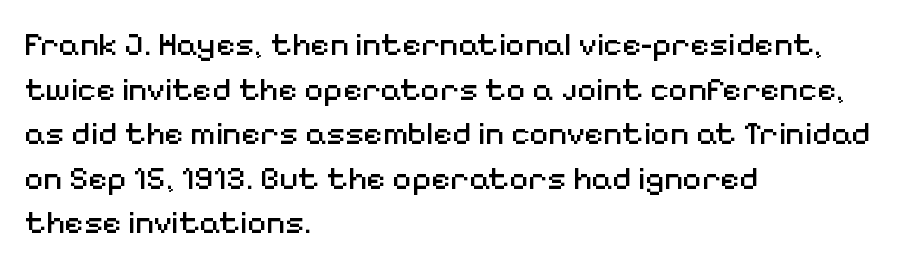
{"serif": "no", "italic": "no", "bold": "no", "weight": "regular", "width": "normal", "stroke_contrast": "medium", "x_height": "medium", "monospaced": "no", "underline": "no", "align": "left", "line_spacing": "normal", "line_spacing_ratio": 1.35, "letter_spacing": "normal", "letter_spacing_em": 0.0, "glyph_px": 33}
